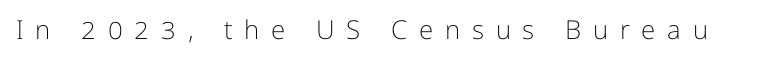
{"italic": "no", "bold": "no", "underline": "no", "letter_spacing": "wide", "letter_spacing_em": 0.45, "glyph_px": 26}
